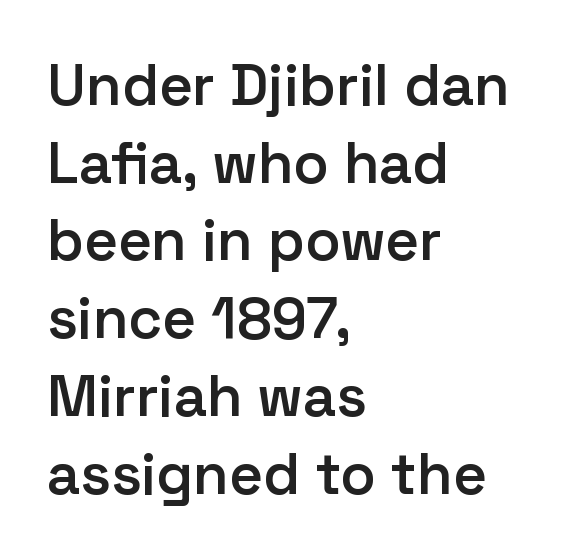
{"serif": "no", "italic": "no", "bold": "semi", "weight": "semibold", "width": "normal", "stroke_contrast": "low", "x_height": "medium", "monospaced": "no", "underline": "no", "align": "left", "line_spacing": "normal", "line_spacing_ratio": 1.34, "letter_spacing": "normal", "letter_spacing_em": 0.0, "glyph_px": 58}
